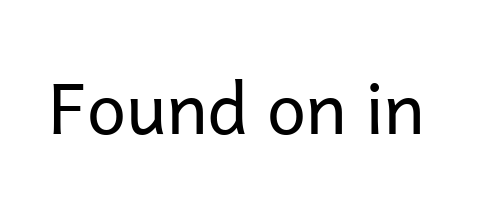
Q: Is the text bold? A: No.
Q: Is the text italic (slanted)? A: No, it is upright.
Q: Is the typeface a serif or a sans-serif typeface? A: Sans-serif.
Q: Is the text underlined? A: No.
Q: Is the spacing between letters normal or unusually wide? A: Normal.
Q: Width (condensed, normal, or wide)? A: Normal.
Q: Stroke contrast? A: Low.
Q: x-height? A: Medium.
Q: Monospaced? A: No.
